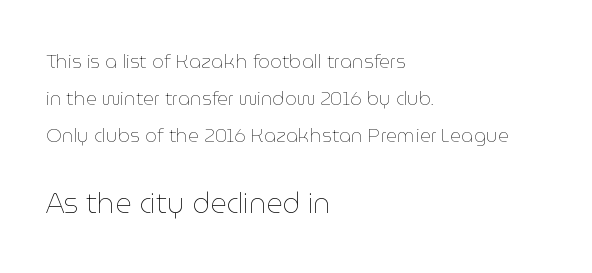
The letters sit at their default tracking, neither squeezed nor spread. Italic? Not at all — the glyphs are vertical. The string is rendered with underlining switched off. Small over large — that's the arrangement of the two blocks here.
